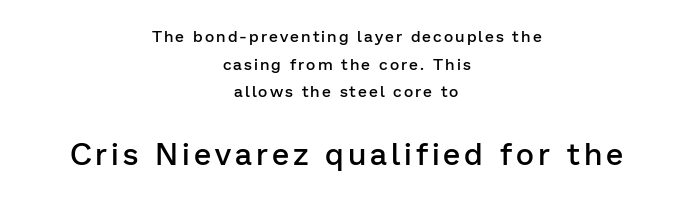
Vertical strokes here are truly vertical. Grotesque or geometric, the face here clearly has no serifs. The second block has been scaled up relative to the first. Which margin do the lines hug? Neither — every line sits in the middle. The space beneath each line is pristine and unruled.
